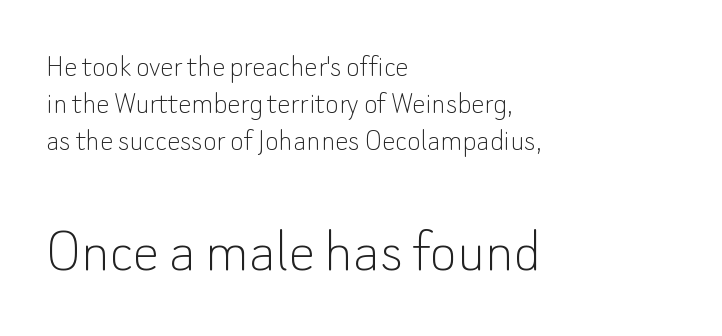
Q: Is the text bold? A: No.
Q: Is the text italic (slanted)? A: No, it is upright.
Q: Is the typeface a serif or a sans-serif typeface? A: Sans-serif.
Q: Is the text underlined? A: No.
Q: How is the paragraph aligned? A: Left-aligned.
Q: Is the spacing between letters normal or unusually wide? A: Normal.
Q: Is the spacing between lines tight, normal or loose? A: Tight.
Q: Which block of text is set in a larger size, the first (top) or the second (bottom)? A: The second (bottom) one.
Q: Width (condensed, normal, or wide)? A: Normal.
Q: Stroke contrast? A: Low.
Q: x-height? A: Small.
Q: Monospaced? A: No.
